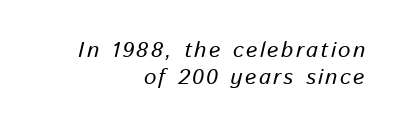
Q: Is the text italic (slanted)? A: Yes, it leans right by about 13 degrees.
Q: Is the text underlined? A: No.
Q: How is the paragraph aligned? A: Right-aligned.
